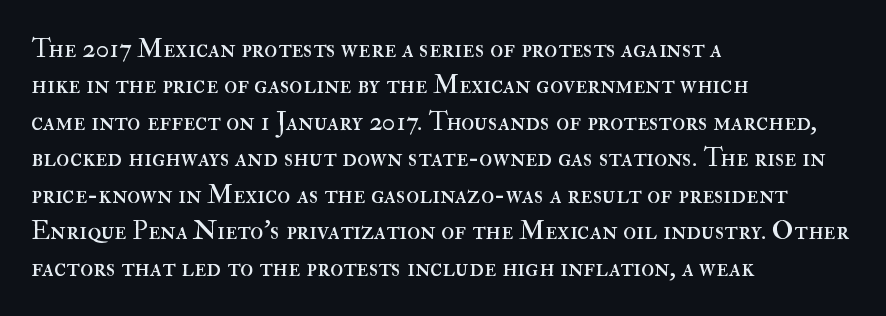
Upright lettering throughout. Reading down the column, the eye jumps a familiar distance to each next line. The typesetting does not lean heavy: it is not bold. Horizontal alignment here is leftward, the default for most running prose. The space directly below the letters is spotless. Glyph-to-glyph distance matches everyday printed text.
